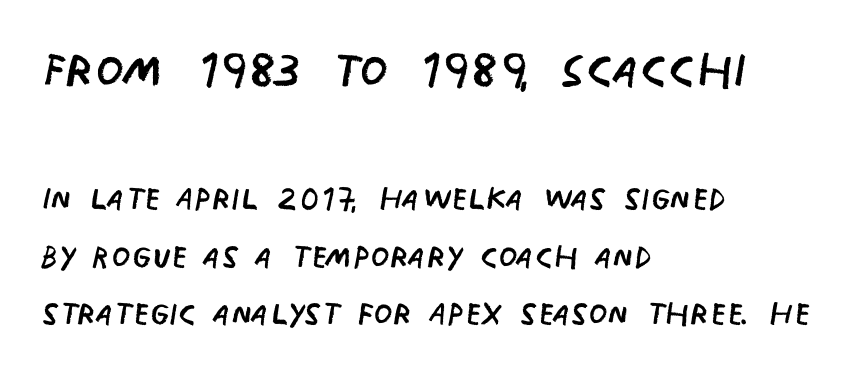
Caption: standard tracking, unaltered. Bold? No — there's no thickening of the strokes. Varying glyph widths throughout — classic text-font behaviour. A clean baseline with only descenders dipping below it.
